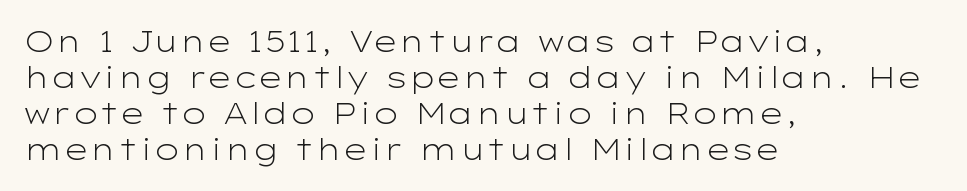
The image shows 29 px light, wide sans-serif type, upright; set left-aligned, line spacing 1.24x, normal letter spacing, not underlined; low stroke contrast and a medium x-height.
